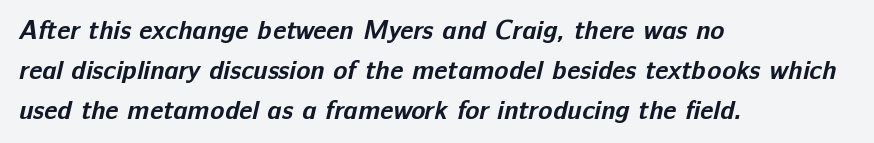
Q: Is the text bold? A: Yes.
Q: Is the text underlined? A: No.
Q: How is the paragraph aligned? A: Left-aligned.
Q: Is the spacing between letters normal or unusually wide? A: Normal.
Q: Is the spacing between lines tight, normal or loose? A: Normal.
